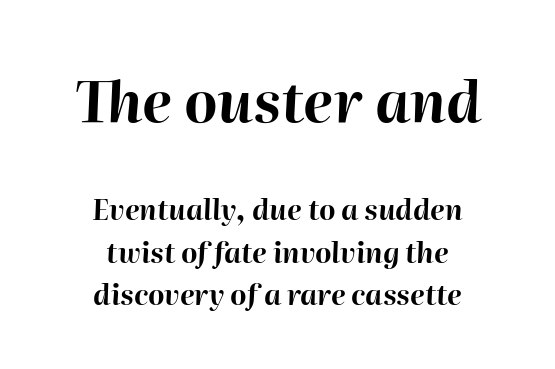
The rendering uses natural spacing where letterforms have individual widths. Horizontal bands of white between lines are of average thickness. Type size steps down from the first block to the second. Underlining? Definitely not there. A typesetter would call this zero additional tracking. Style check: oblique.
